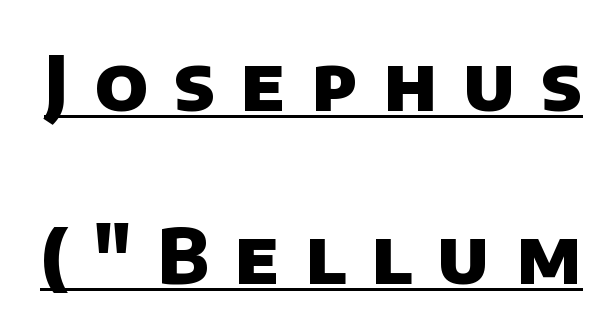
{"serif": "no", "bold": "yes", "weight": "heavy", "width": "normal", "stroke_contrast": "low", "x_height": "large", "monospaced": "no", "underline": "yes", "line_spacing": "loose", "line_spacing_ratio": 2.27, "letter_spacing": "wide", "letter_spacing_em": 0.34, "glyph_px": 76}
